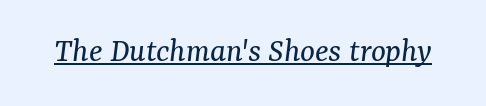
The image shows 35 px regular-weight serif type, italic (leaning right); set normal letter spacing, underlined; medium stroke contrast and a medium x-height.
